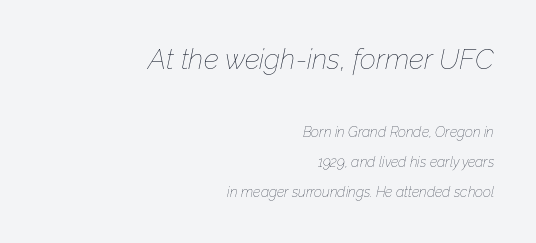
The image shows 28 px thin type, italic (leaning right); set right-aligned, loose line spacing (2.11x), normal letter spacing, not underlined; the first (top) block is 2.0x larger; low stroke contrast and a medium x-height.
